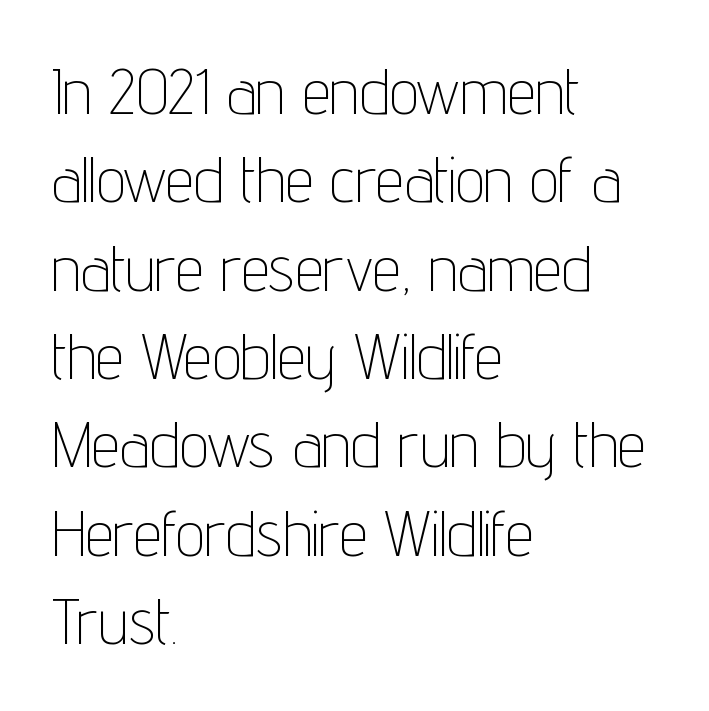
Q: Is the text bold? A: No.
Q: Is the text italic (slanted)? A: No, it is upright.
Q: Is the typeface a serif or a sans-serif typeface? A: Sans-serif.
Q: Is the text underlined? A: No.
Q: How is the paragraph aligned? A: Left-aligned.
Q: Is the spacing between letters normal or unusually wide? A: Normal.
Q: Is the spacing between lines tight, normal or loose? A: Normal.
Q: Width (condensed, normal, or wide)? A: Condensed.
Q: Stroke contrast? A: Low.
Q: x-height? A: Medium.
Q: Monospaced? A: No.
